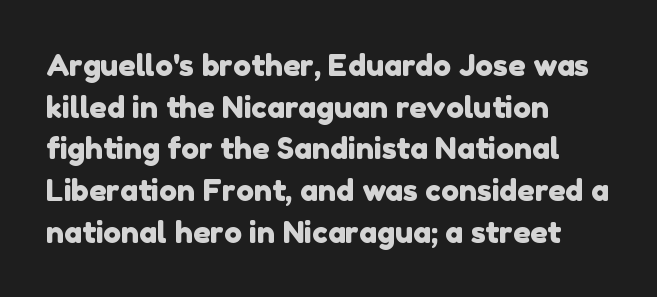
{"serif": "no", "width": "normal", "stroke_contrast": "low", "x_height": "medium", "monospaced": "no", "underline": "no", "align": "left", "line_spacing": "normal", "line_spacing_ratio": 1.39, "letter_spacing": "normal", "letter_spacing_em": 0.0, "glyph_px": 30}
